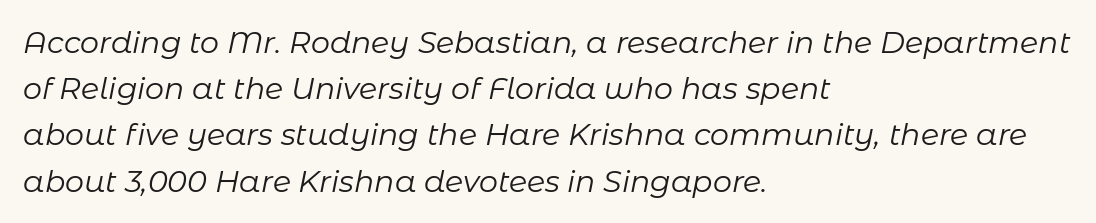
{"italic": "yes", "lean": "right", "slant_degrees": 11, "bold": "no", "weight": "regular", "width": "normal", "stroke_contrast": "low", "x_height": "medium", "monospaced": "no", "underline": "no", "align": "left", "line_spacing": "normal", "line_spacing_ratio": 1.54, "letter_spacing": "normal", "letter_spacing_em": 0.0, "glyph_px": 30}
